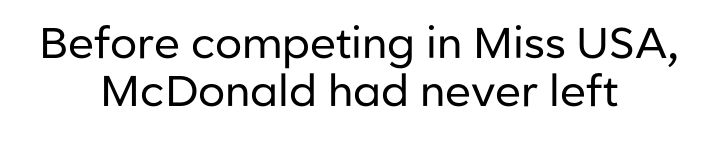
{"serif": "no", "italic": "no", "bold": "no", "weight": "regular", "width": "normal", "stroke_contrast": "low", "x_height": "medium", "monospaced": "no", "underline": "no", "align": "center", "line_spacing": "tight", "line_spacing_ratio": 1.11, "letter_spacing": "normal", "letter_spacing_em": 0.0, "glyph_px": 43}
